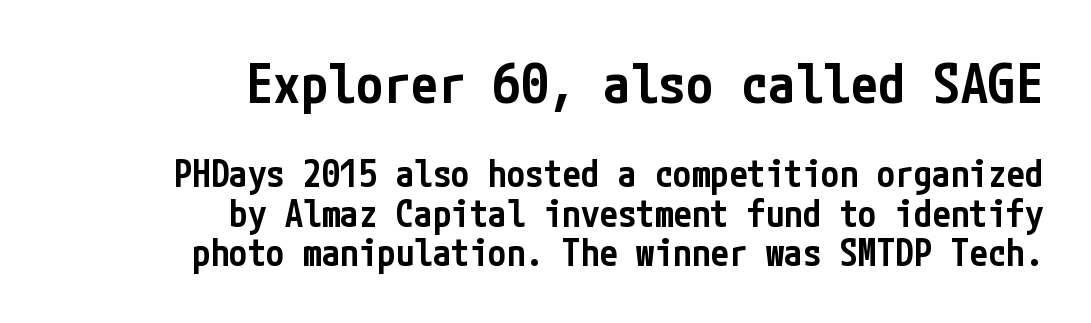
The composition opens big and finishes small. The letters sit at their default tracking, neither squeezed nor spread. The text was rendered using a sans face with plain stroke endings. Words float on clear page, feet unadorned. Quick note: not italic, upright. The typesetter chose a ragged-left arrangement here.
